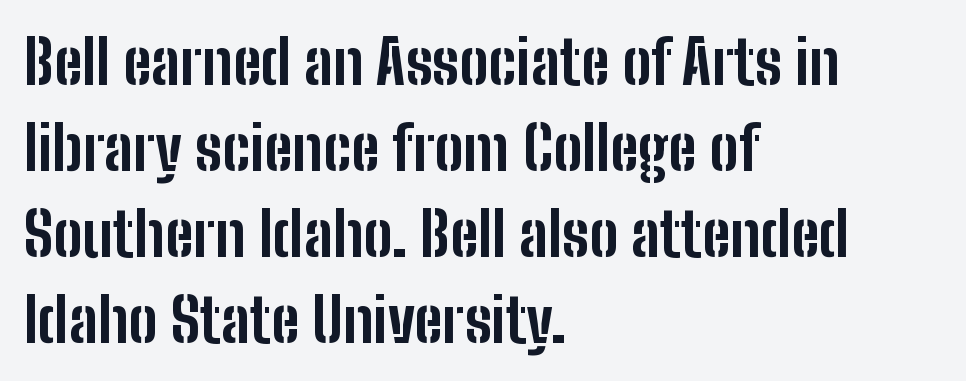
{"serif": "no", "italic": "no", "bold": "yes", "weight": "bold", "width": "condensed", "stroke_contrast": "low", "x_height": "medium", "monospaced": "no", "underline": "no", "align": "left", "line_spacing": "normal", "line_spacing_ratio": 1.41, "letter_spacing": "normal", "letter_spacing_em": 0.0, "glyph_px": 61}
